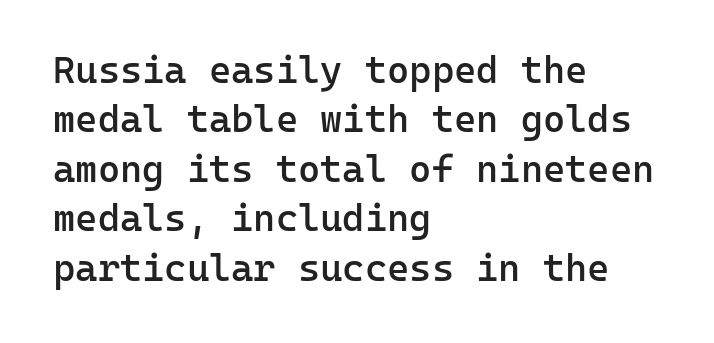
Vertical spacing — default. Characters remain perfectly vertical along every line. A bare baseline throughout the passage. Caption: semibold face, moderately heavy strokes. Fixed-width glyphs throughout — classic coding-font behaviour. The passage shown has conventional tracking throughout.
